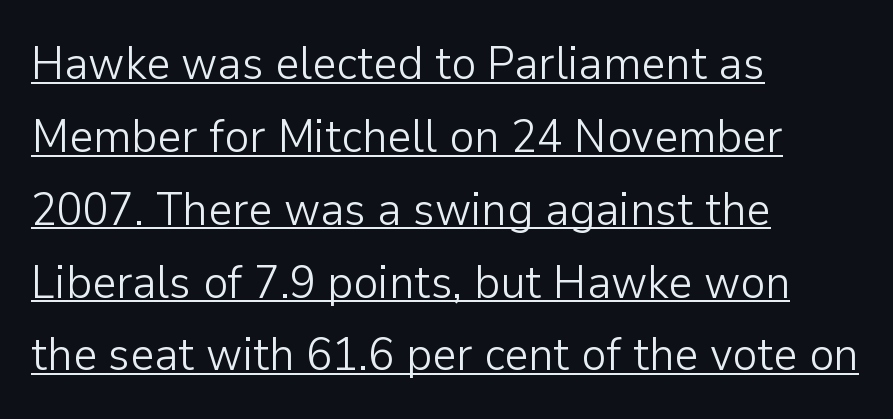
Q: Is the text bold? A: No.
Q: Is the text italic (slanted)? A: No, it is upright.
Q: Is the typeface a serif or a sans-serif typeface? A: Sans-serif.
Q: Is the text underlined? A: Yes.
Q: How is the paragraph aligned? A: Left-aligned.
Q: Is the spacing between letters normal or unusually wide? A: Normal.
Q: Is the spacing between lines tight, normal or loose? A: Normal.
Q: Width (condensed, normal, or wide)? A: Normal.
Q: Stroke contrast? A: Low.
Q: x-height? A: Medium.
Q: Monospaced? A: No.
